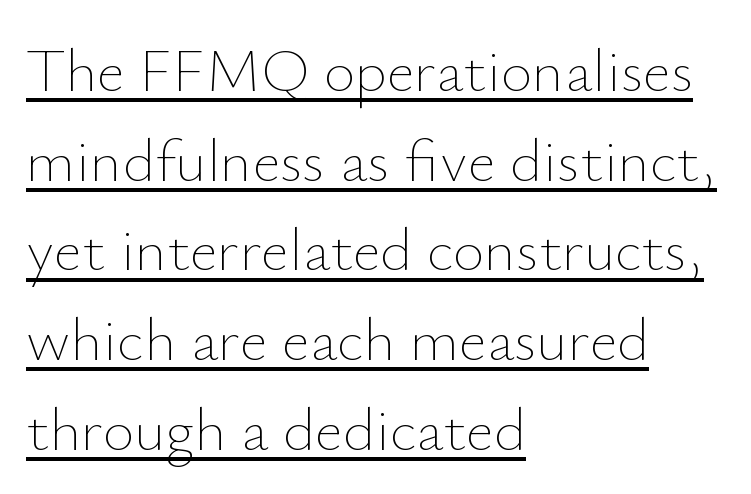
Q: Is the text bold? A: No.
Q: Is the text italic (slanted)? A: No, it is upright.
Q: Is the text underlined? A: Yes.
Q: How is the paragraph aligned? A: Left-aligned.
Q: Is the spacing between letters normal or unusually wide? A: Normal.
Q: Is the spacing between lines tight, normal or loose? A: Normal.
Q: Width (condensed, normal, or wide)? A: Normal.
Q: Stroke contrast? A: Low.
Q: x-height? A: Small.
Q: Monospaced? A: No.
